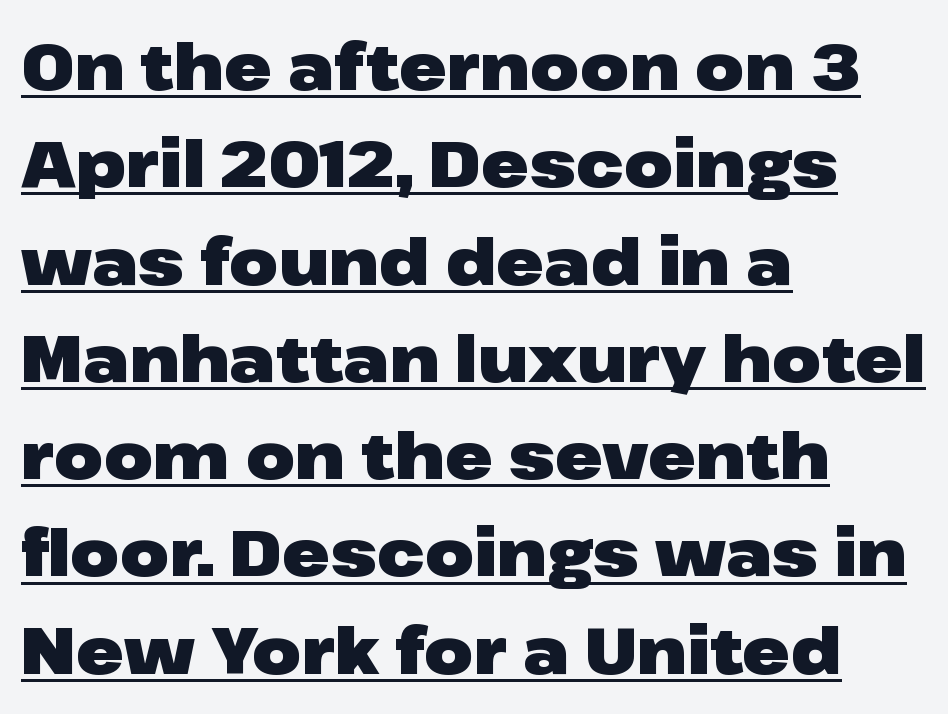
The image shows 64 px heavy, wide sans-serif type, upright; set left-aligned, normal line spacing (1.52x), normal letter spacing, underlined; low stroke contrast and a medium x-height.
